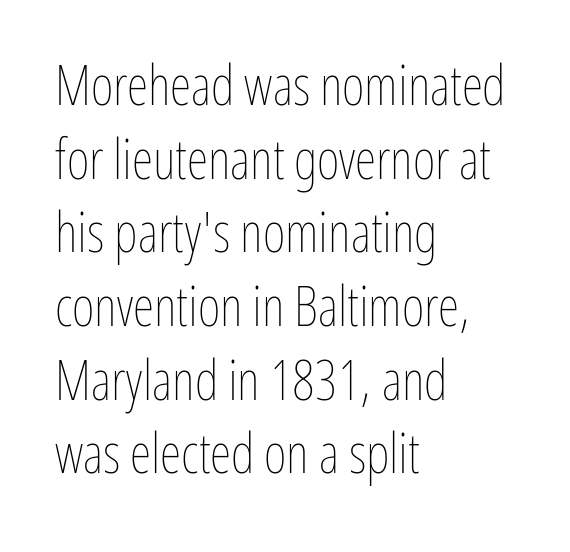
The ragged edge is on the right, which tells us the setting is flush left. The specimen omits any rule beneath the text block's lines. It's the straight-up-and-down kind of type. The font is comparable to plain body text, perhaps lighter.
